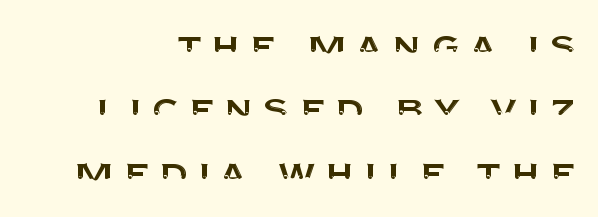
Q: Is the text italic (slanted)? A: No, it is upright.
Q: Is the typeface a serif or a sans-serif typeface? A: Sans-serif.
Q: Is the text underlined? A: No.
Q: Is the spacing between lines tight, normal or loose? A: Normal.
Q: Width (condensed, normal, or wide)? A: Normal.
Q: Stroke contrast? A: Medium.
Q: x-height? A: Large.
Q: Monospaced? A: No.
